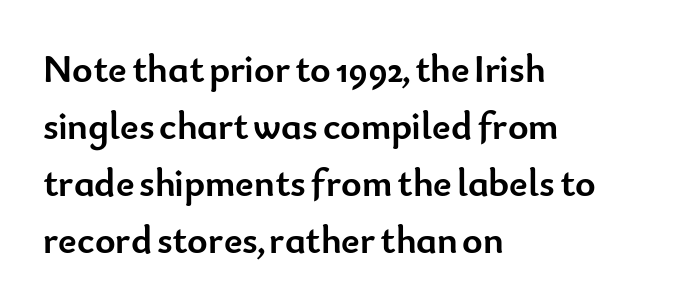
Q: Is the text bold? A: Yes.
Q: Is the text italic (slanted)? A: No, it is upright.
Q: Is the typeface a serif or a sans-serif typeface? A: Sans-serif.
Q: Is the text underlined? A: No.
Q: How is the paragraph aligned? A: Left-aligned.
Q: Is the spacing between letters normal or unusually wide? A: Normal.
Q: Is the spacing between lines tight, normal or loose? A: Normal.
Q: Width (condensed, normal, or wide)? A: Normal.
Q: Stroke contrast? A: Low.
Q: x-height? A: Small.
Q: Monospaced? A: No.
